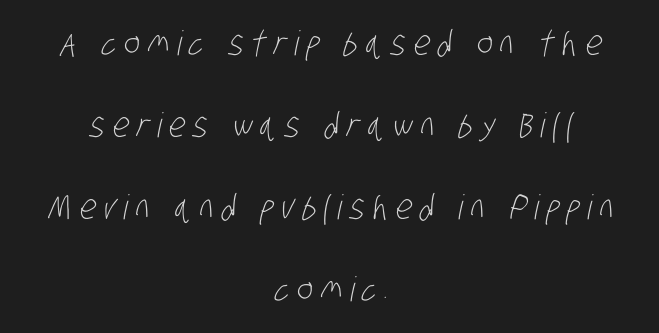
Q: Is the text bold? A: No.
Q: Is the typeface a serif or a sans-serif typeface? A: Sans-serif.
Q: Is the text underlined? A: No.
Q: How is the paragraph aligned? A: Centered.
Q: Is the spacing between letters normal or unusually wide? A: Unusually wide.
Q: Is the spacing between lines tight, normal or loose? A: Loose.
Q: Width (condensed, normal, or wide)? A: Condensed.
Q: Stroke contrast? A: Low.
Q: x-height? A: Large.
Q: Monospaced? A: No.
